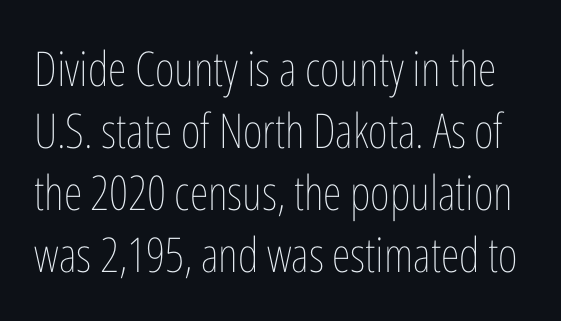
Q: Is the text bold? A: No.
Q: Is the text italic (slanted)? A: No, it is upright.
Q: Is the text underlined? A: No.
Q: Is the spacing between letters normal or unusually wide? A: Normal.
Q: Is the spacing between lines tight, normal or loose? A: Normal.
Q: Width (condensed, normal, or wide)? A: Condensed.
Q: Stroke contrast? A: Low.
Q: x-height? A: Medium.
Q: Monospaced? A: No.
